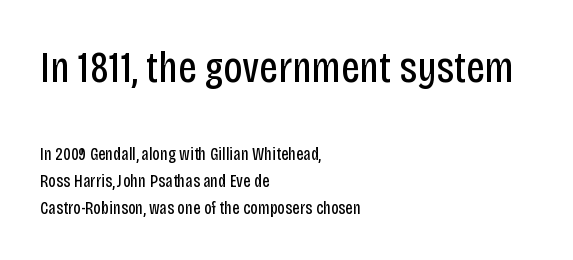
Q: Is the text bold? A: No.
Q: Is the text italic (slanted)? A: No, it is upright.
Q: Is the typeface a serif or a sans-serif typeface? A: Sans-serif.
Q: Is the text underlined? A: No.
Q: How is the paragraph aligned? A: Left-aligned.
Q: Is the spacing between letters normal or unusually wide? A: Normal.
Q: Is the spacing between lines tight, normal or loose? A: Normal.
Q: Which block of text is set in a larger size, the first (top) or the second (bottom)? A: The first (top) one.
Q: Width (condensed, normal, or wide)? A: Condensed.
Q: Stroke contrast? A: Low.
Q: x-height? A: Large.
Q: Monospaced? A: No.
